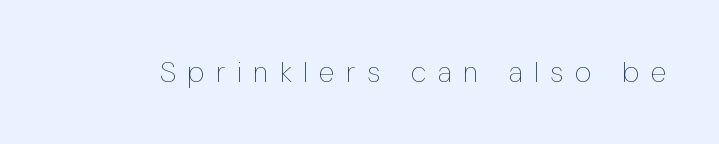
This sample uses an upright cut, with every glyph sitting square on the baseline. Spacing verdict: proportional, widths tailored to each character. The strokes carry an ordinary text weight at most. Underlining? Definitely not there. Letter spacing: wide.
